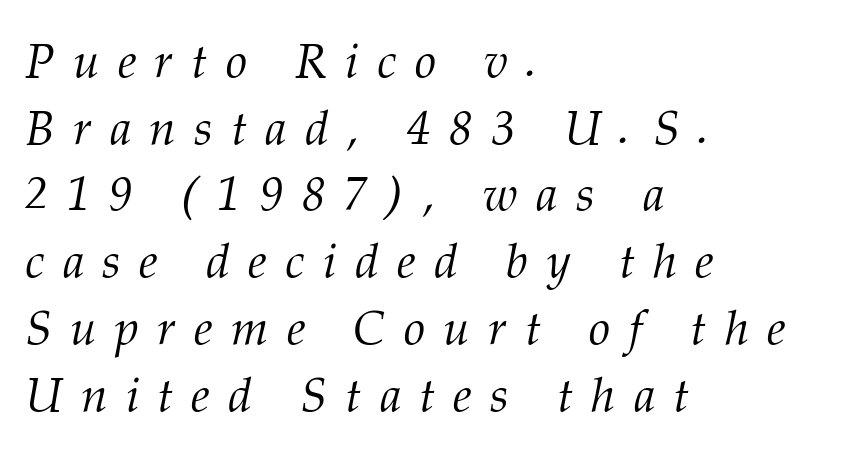
{"serif": "yes", "italic": "yes", "lean": "right", "slant_degrees": 12, "bold": "no", "weight": "light", "width": "normal", "stroke_contrast": "medium", "x_height": "medium", "monospaced": "no", "underline": "no", "align": "left", "line_spacing": "normal", "line_spacing_ratio": 1.39, "letter_spacing": "wide", "letter_spacing_em": 0.38, "glyph_px": 48}
